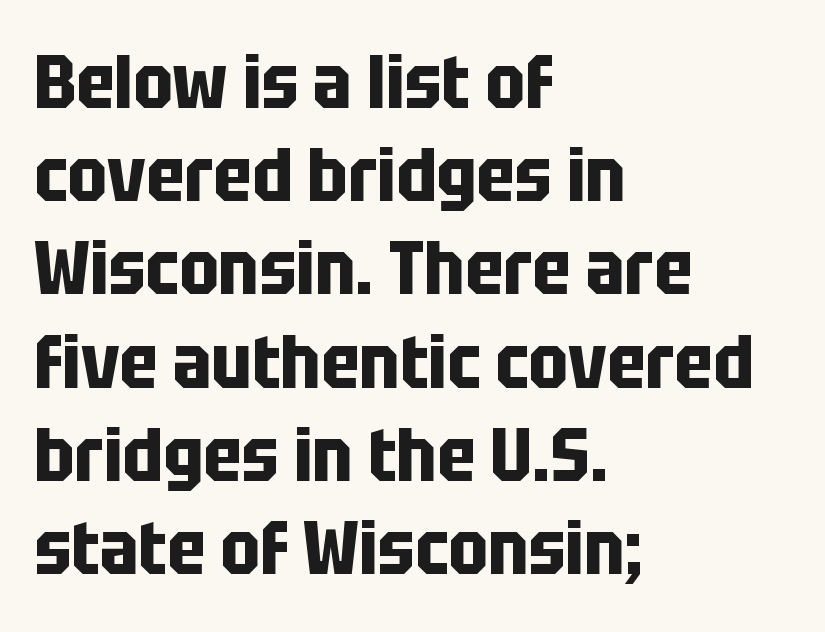
The axis of the letterforms is exactly vertical. The rendering uses a moderate line-height, typical for paragraphs. Does the weight exceed regular? Yes, all the way to bold. Words float on clear page, feet unadorned.
